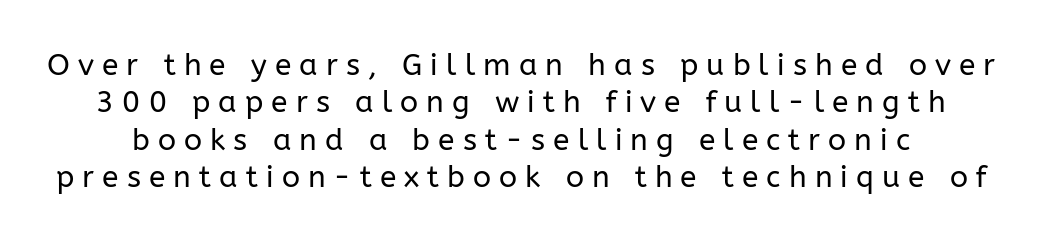
{"serif": "no", "italic": "no", "bold": "no", "weight": "regular", "width": "normal", "stroke_contrast": "low", "x_height": "medium", "monospaced": "no", "underline": "no", "line_spacing": "normal", "line_spacing_ratio": 1.25, "letter_spacing": "wide", "letter_spacing_em": 0.27, "glyph_px": 30}
